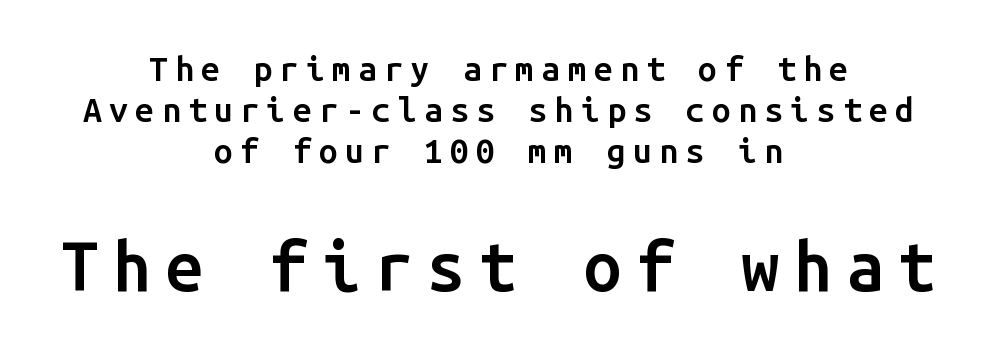
The image shows 68 px semibold sans-serif type, upright, monospaced; set centered, line spacing 1.21x, unusually wide letter spacing (+0.21 em), not underlined; the second (bottom) block is 2.0x larger; low stroke contrast and a medium x-height.
